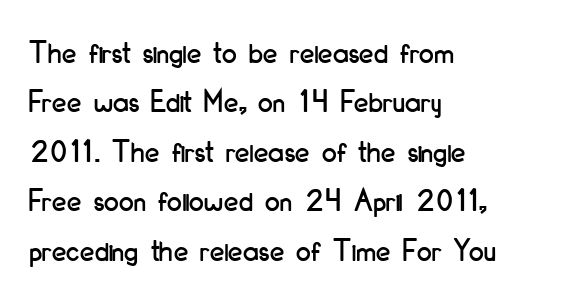
Here the designer chose a conventional face with non-uniform glyph widths. A classic flush-left, rag-right setting is used for this passage. Normally led — the rows are evenly, conventionally spaced. Underlining? Definitely not there. The face used here is rendered with its standard letterfit. Nope, not italic — everything's standing straight.
